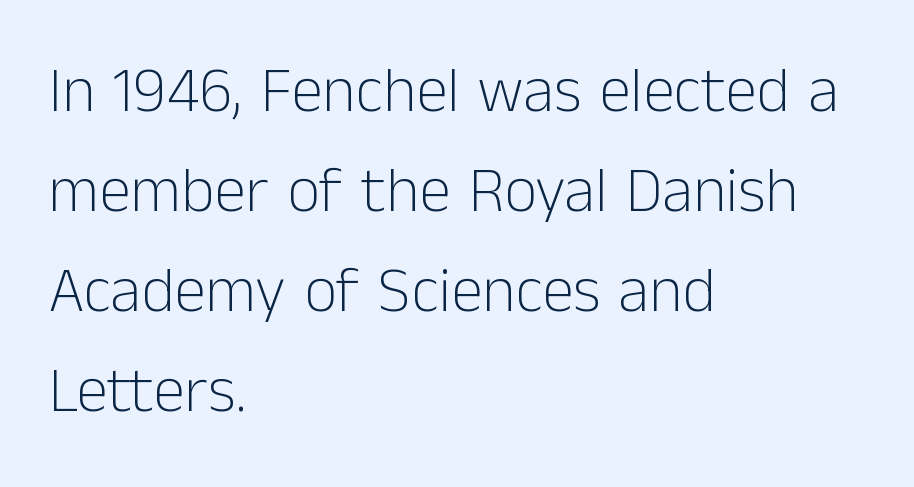
{"serif": "no", "italic": "no", "bold": "no", "weight": "light", "width": "normal", "stroke_contrast": "low", "x_height": "medium", "monospaced": "no", "underline": "no", "align": "left", "line_spacing": "normal", "line_spacing_ratio": 1.56, "letter_spacing": "normal", "letter_spacing_em": 0.0, "glyph_px": 64}
